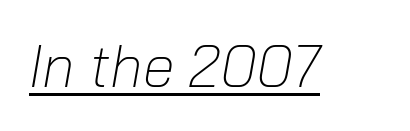
The image shows 58 px light type, italic (leaning right); set normal letter spacing, underlined; low stroke contrast and a medium x-height.
